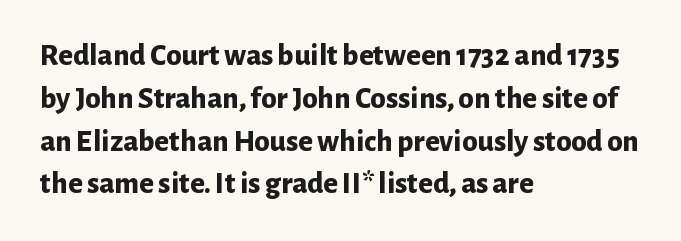
The image shows 31 px bold sans-serif type, upright; set left-aligned, normal line spacing (1.38x), normal letter spacing, not underlined; low stroke contrast and a medium x-height.
